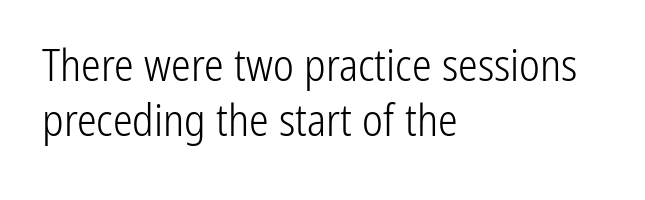
Q: Is the text bold? A: No.
Q: Is the text italic (slanted)? A: No, it is upright.
Q: Is the typeface a serif or a sans-serif typeface? A: Sans-serif.
Q: Is the text underlined? A: No.
Q: How is the paragraph aligned? A: Left-aligned.
Q: Is the spacing between letters normal or unusually wide? A: Normal.
Q: Width (condensed, normal, or wide)? A: Condensed.
Q: Stroke contrast? A: Low.
Q: x-height? A: Medium.
Q: Monospaced? A: No.
